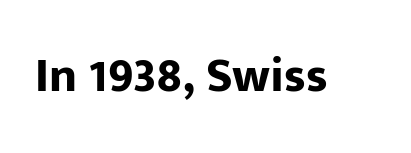
Q: Is the text bold? A: Yes.
Q: Is the text italic (slanted)? A: No, it is upright.
Q: Is the typeface a serif or a sans-serif typeface? A: Sans-serif.
Q: Is the text underlined? A: No.
Q: Is the spacing between letters normal or unusually wide? A: Normal.
Q: Width (condensed, normal, or wide)? A: Normal.
Q: Stroke contrast? A: Low.
Q: x-height? A: Medium.
Q: Monospaced? A: No.
